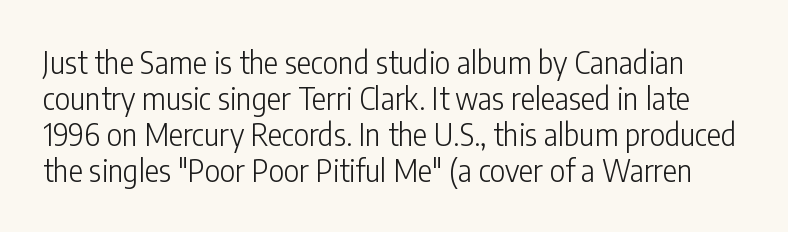
Q: Is the text bold? A: No.
Q: Is the text italic (slanted)? A: No, it is upright.
Q: Is the typeface a serif or a sans-serif typeface? A: Sans-serif.
Q: Is the text underlined? A: No.
Q: Is the spacing between letters normal or unusually wide? A: Normal.
Q: Width (condensed, normal, or wide)? A: Condensed.
Q: Stroke contrast? A: Low.
Q: x-height? A: Medium.
Q: Monospaced? A: No.
